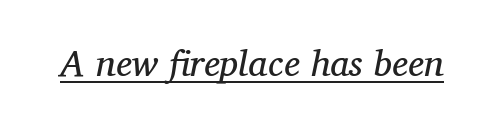
Q: Is the text bold? A: No.
Q: Is the text italic (slanted)? A: Yes, it leans right by about 11 degrees.
Q: Is the typeface a serif or a sans-serif typeface? A: Serif.
Q: Is the text underlined? A: Yes.
Q: Is the spacing between letters normal or unusually wide? A: Normal.
Q: Width (condensed, normal, or wide)? A: Normal.
Q: Stroke contrast? A: Medium.
Q: x-height? A: Medium.
Q: Monospaced? A: No.
